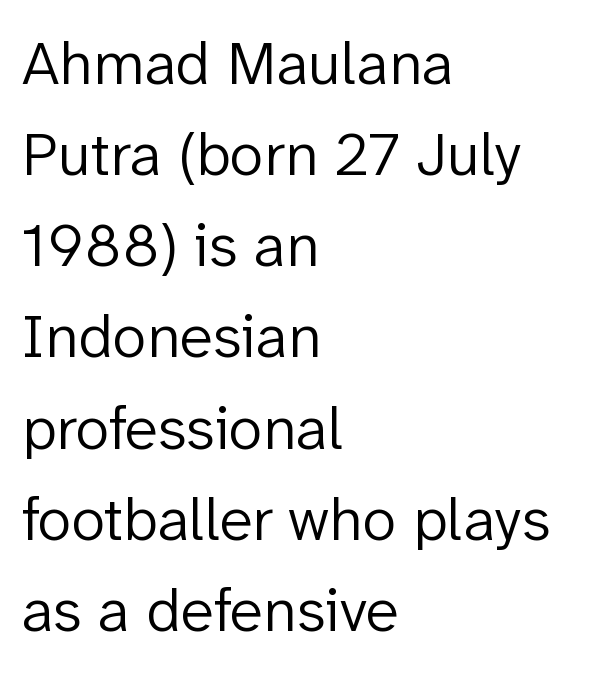
The image shows 62 px light sans-serif type, upright; set left-aligned, normal line spacing (1.47x), normal letter spacing, not underlined; low stroke contrast and a medium x-height.
